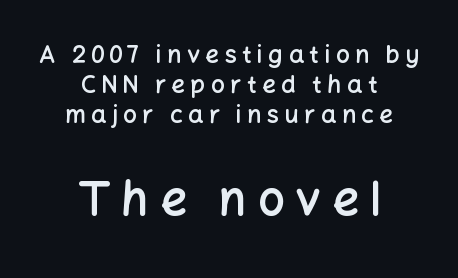
Q: Is the text bold? A: Semi-bold.
Q: Is the text italic (slanted)? A: No, it is upright.
Q: Is the typeface a serif or a sans-serif typeface? A: Sans-serif.
Q: Is the text underlined? A: No.
Q: How is the paragraph aligned? A: Centered.
Q: Is the spacing between letters normal or unusually wide? A: Unusually wide.
Q: Which block of text is set in a larger size, the first (top) or the second (bottom)? A: The second (bottom) one.
Q: Width (condensed, normal, or wide)? A: Normal.
Q: Stroke contrast? A: Low.
Q: x-height? A: Medium.
Q: Monospaced? A: No.
